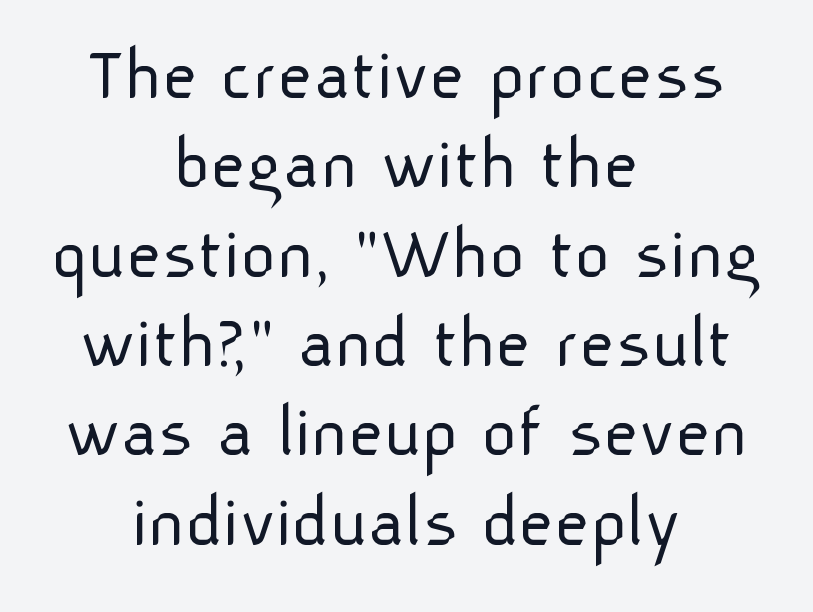
{"serif": "no", "italic": "no", "bold": "no", "weight": "light", "width": "normal", "stroke_contrast": "low", "x_height": "medium", "monospaced": "no", "underline": "no", "align": "center", "line_spacing_ratio": 1.16, "letter_spacing": "normal", "letter_spacing_em": 0.0, "glyph_px": 77}
